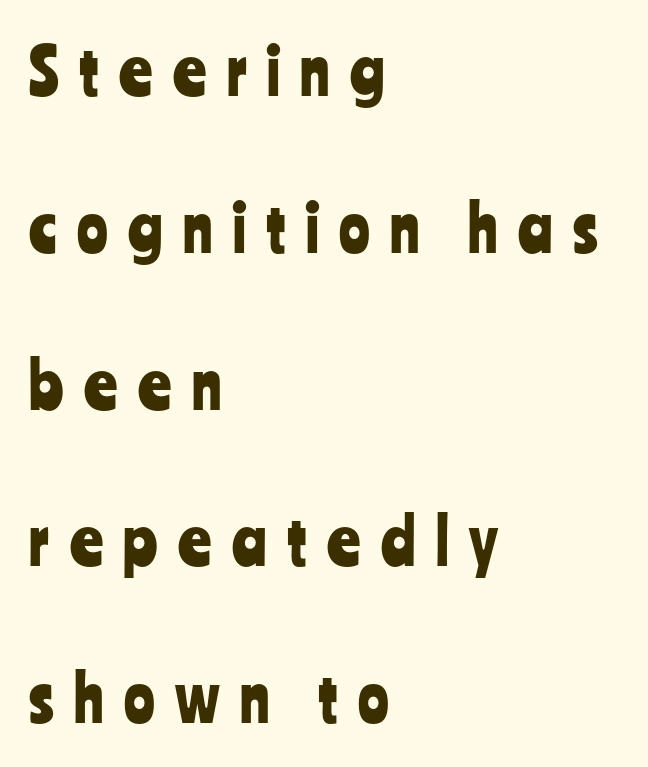
Q: Is the text italic (slanted)? A: No, it is upright.
Q: Is the typeface a serif or a sans-serif typeface? A: Sans-serif.
Q: Is the text underlined? A: No.
Q: How is the paragraph aligned? A: Left-aligned.
Q: Is the spacing between letters normal or unusually wide? A: Unusually wide.
Q: Is the spacing between lines tight, normal or loose? A: Loose.
Q: Width (condensed, normal, or wide)? A: Condensed.
Q: Stroke contrast? A: Low.
Q: x-height? A: Medium.
Q: Monospaced? A: No.
